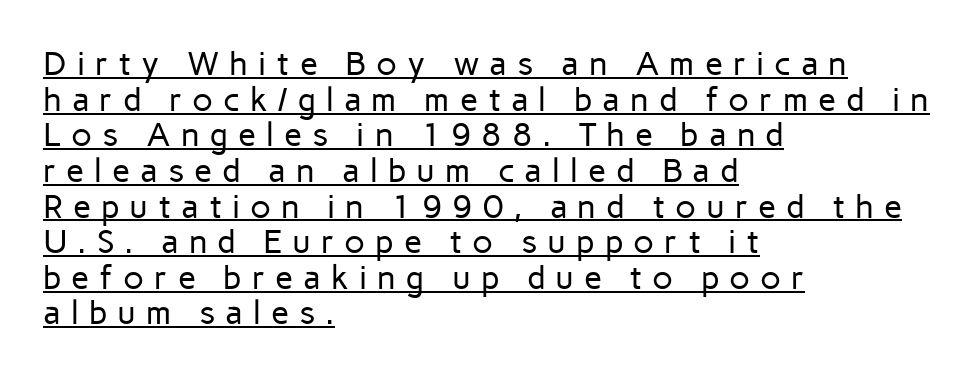
{"serif": "no", "italic": "no", "bold": "no", "weight": "regular", "width": "normal", "stroke_contrast": "low", "x_height": "medium", "monospaced": "no", "underline": "yes", "align": "left", "line_spacing": "tight", "line_spacing_ratio": 1.08, "letter_spacing": "wide", "letter_spacing_em": 0.3, "glyph_px": 33}
